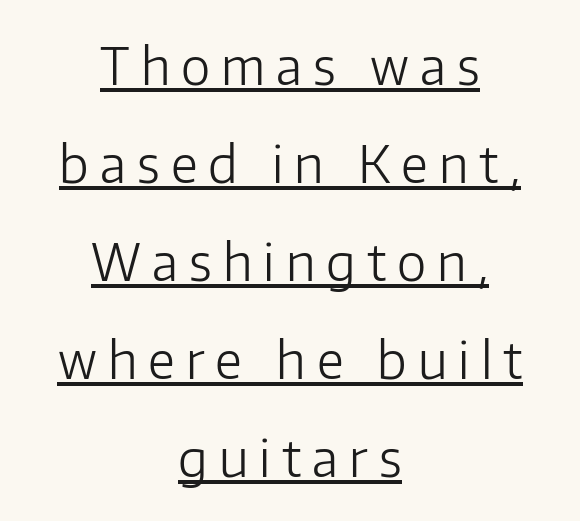
The image shows 50 px light sans-serif type, upright; set centered, loose line spacing (1.96x), unusually wide letter spacing (+0.22 em), underlined; low stroke contrast and a medium x-height.
